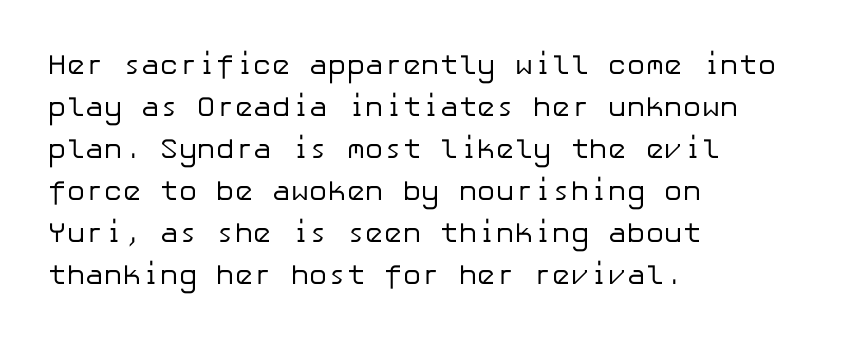
Q: Is the text bold? A: No.
Q: Is the text italic (slanted)? A: No, it is upright.
Q: Is the typeface a serif or a sans-serif typeface? A: Sans-serif.
Q: Is the text underlined? A: No.
Q: How is the paragraph aligned? A: Left-aligned.
Q: Is the spacing between letters normal or unusually wide? A: Normal.
Q: Is the spacing between lines tight, normal or loose? A: Normal.
Q: Width (condensed, normal, or wide)? A: Normal.
Q: Stroke contrast? A: Low.
Q: x-height? A: Medium.
